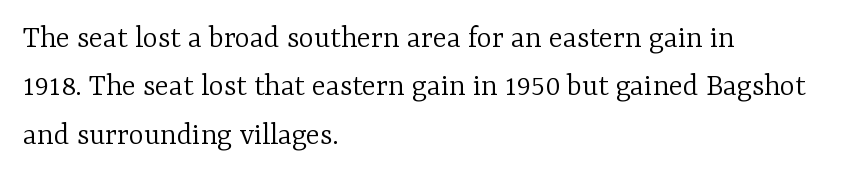
Typographically, this falls in the serif category. Inter-character spacing is left at the font's built-in metrics. These lines are rendered in a variable-pitch font. Vertical strokes here are truly vertical.
